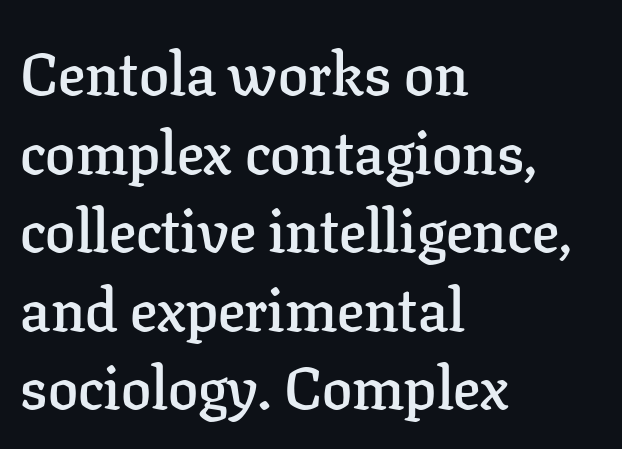
Q: Is the text bold? A: Semi-bold.
Q: Is the text italic (slanted)? A: No, it is upright.
Q: Is the typeface a serif or a sans-serif typeface? A: Serif.
Q: Is the text underlined? A: No.
Q: How is the paragraph aligned? A: Left-aligned.
Q: Is the spacing between letters normal or unusually wide? A: Normal.
Q: Is the spacing between lines tight, normal or loose? A: Normal.
Q: Width (condensed, normal, or wide)? A: Normal.
Q: Stroke contrast? A: Low.
Q: x-height? A: Medium.
Q: Monospaced? A: No.
